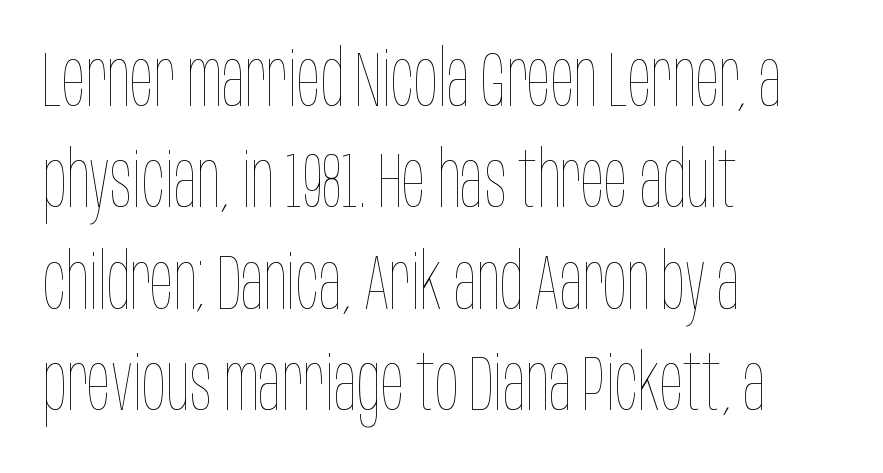
Words appear dense and cohesive because spacing is normal. Line beginnings align vertically; line endings do not. The line-height multiplier appears to be the usual default. The specimen reads as upright at a glance.
